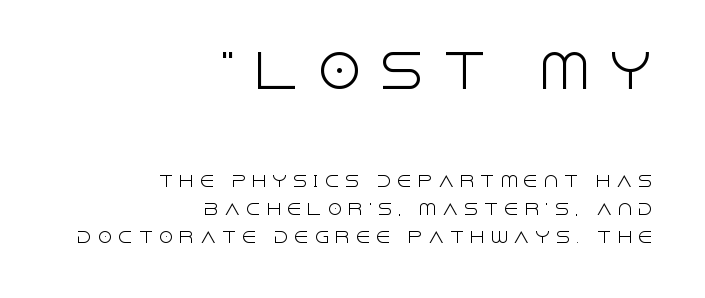
The image shows 46 px light sans-serif type, upright; set right-aligned, line spacing 1.87x, unusually wide letter spacing (+0.36 em), not underlined; the first (top) block is 3.07x larger; a large x-height.
